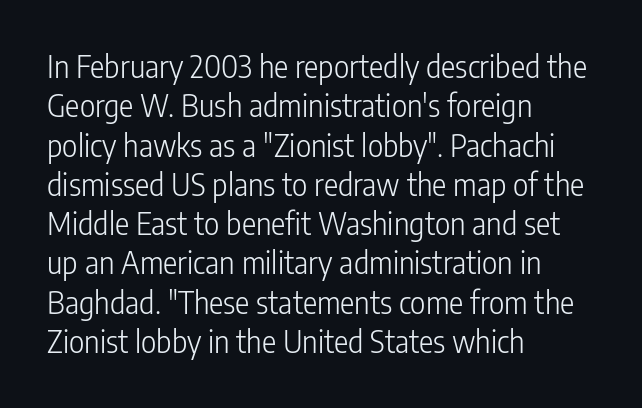
Q: Is the text bold? A: No.
Q: Is the text italic (slanted)? A: No, it is upright.
Q: Is the typeface a serif or a sans-serif typeface? A: Sans-serif.
Q: Is the text underlined? A: No.
Q: How is the paragraph aligned? A: Left-aligned.
Q: Is the spacing between letters normal or unusually wide? A: Normal.
Q: Is the spacing between lines tight, normal or loose? A: Normal.
Q: Width (condensed, normal, or wide)? A: Condensed.
Q: Stroke contrast? A: Low.
Q: x-height? A: Medium.
Q: Monospaced? A: No.
